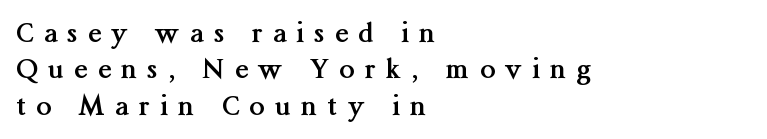
A typesetter would call this leading conventional body-copy spacing. Ascenders rise straight up at ninety degrees. Every letter is thick-stroked: bold, no question. Anything drawn beneath the words? Only blank space. The text block is weighted toward the left margin, trailing off unevenly rightward.
